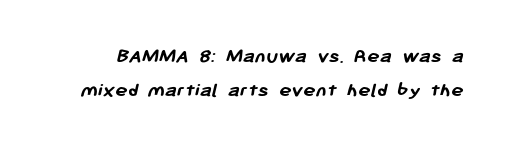
This rendering features lettering with no underline. I'd describe the lettering as bold — thick and assertive. Honestly, the row spacing looks completely unremarkable. Tracking value appears to be zero — textbook default spacing.
